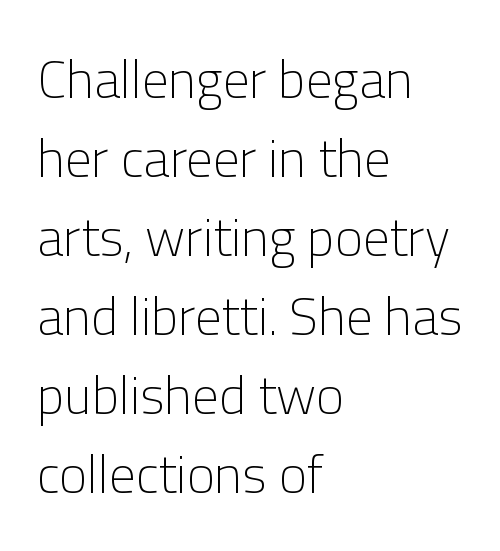
{"serif": "no", "italic": "no", "bold": "no", "weight": "light", "width": "normal", "stroke_contrast": "low", "x_height": "medium", "monospaced": "no", "underline": "no", "align": "left", "line_spacing": "normal", "line_spacing_ratio": 1.49, "letter_spacing": "normal", "letter_spacing_em": 0.0, "glyph_px": 53}
